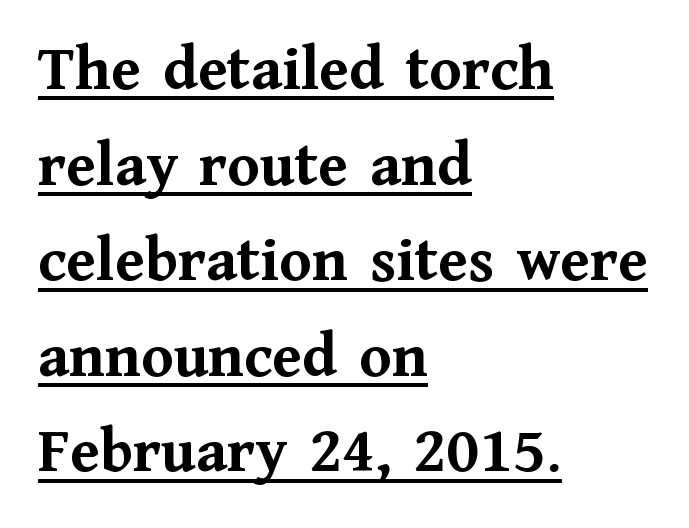
{"serif": "yes", "italic": "no", "bold": "yes", "weight": "semibold", "width": "normal", "stroke_contrast": "medium", "x_height": "medium", "monospaced": "no", "underline": "yes", "align": "left", "line_spacing": "normal", "line_spacing_ratio": 1.47, "letter_spacing": "normal", "letter_spacing_em": 0.0, "glyph_px": 65}
